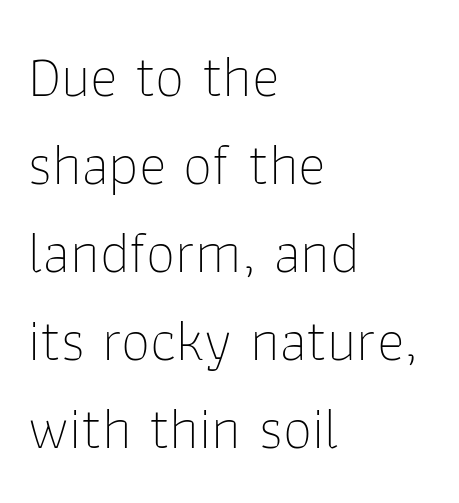
The image shows 59 px thin sans-serif type, upright; set left-aligned, normal line spacing (1.49x), normal letter spacing, not underlined; low stroke contrast and a medium x-height.
